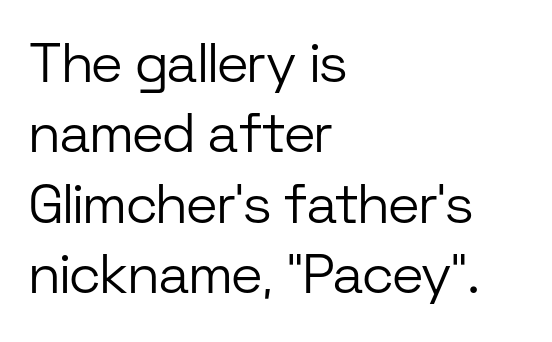
Looks like regular typesetting: each glyph gets only the width it needs. It's the straight-up-and-down kind of type. Line beginnings align vertically; line endings do not. Type without underlining. Compared with typical body copy, the letter spacing here is the same. Nope, no serifs anywhere on these letters.
